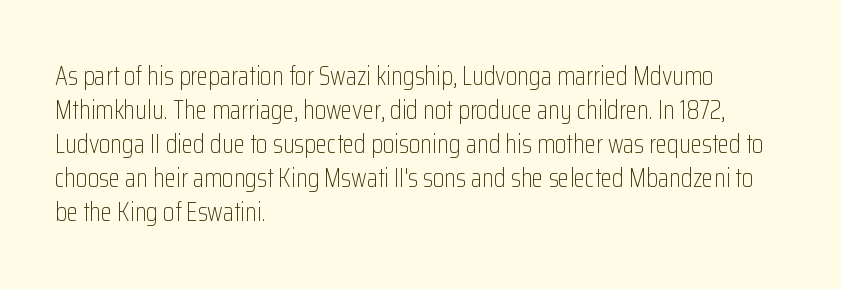
Descenders are the only things crossing below the line. All the whitespace from short lines collects on the right. Characters remain perfectly vertical along every line. The letters sit at their default tracking, neither squeezed nor spread.
